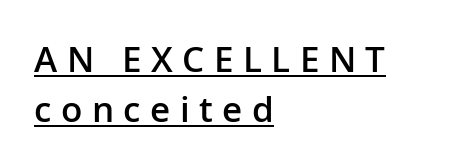
{"serif": "no", "italic": "no", "bold": "semi", "weight": "semibold", "width": "normal", "stroke_contrast": "low", "x_height": "medium", "monospaced": "no", "underline": "yes", "align": "left", "line_spacing": "normal", "line_spacing_ratio": 1.42, "letter_spacing": "wide", "letter_spacing_em": 0.27, "glyph_px": 35}
